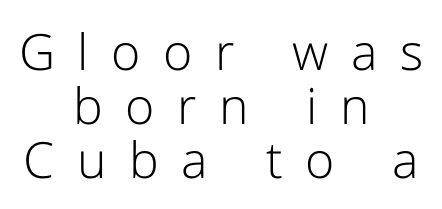
Q: Is the text bold? A: No.
Q: Is the text italic (slanted)? A: No, it is upright.
Q: Is the typeface a serif or a sans-serif typeface? A: Sans-serif.
Q: Is the text underlined? A: No.
Q: How is the paragraph aligned? A: Centered.
Q: Is the spacing between letters normal or unusually wide? A: Unusually wide.
Q: Is the spacing between lines tight, normal or loose? A: Tight.
Q: Width (condensed, normal, or wide)? A: Normal.
Q: Stroke contrast? A: Low.
Q: x-height? A: Medium.
Q: Monospaced? A: No.
